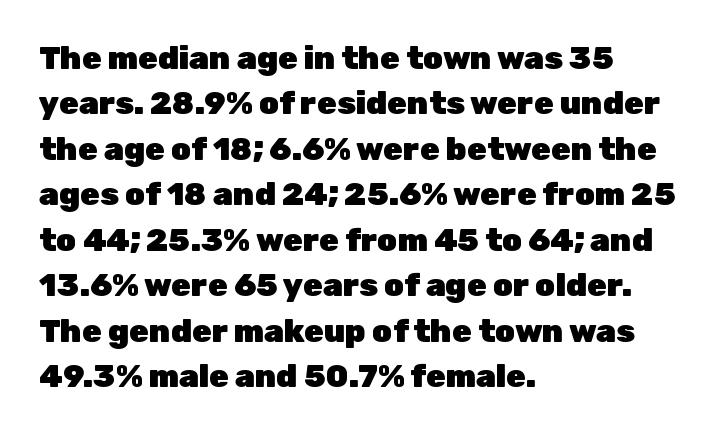
{"serif": "no", "italic": "no", "bold": "yes", "weight": "heavy", "width": "normal", "stroke_contrast": "low", "x_height": "medium", "monospaced": "no", "underline": "no", "align": "left", "line_spacing": "normal", "line_spacing_ratio": 1.42, "letter_spacing": "normal", "letter_spacing_em": 0.0, "glyph_px": 32}
